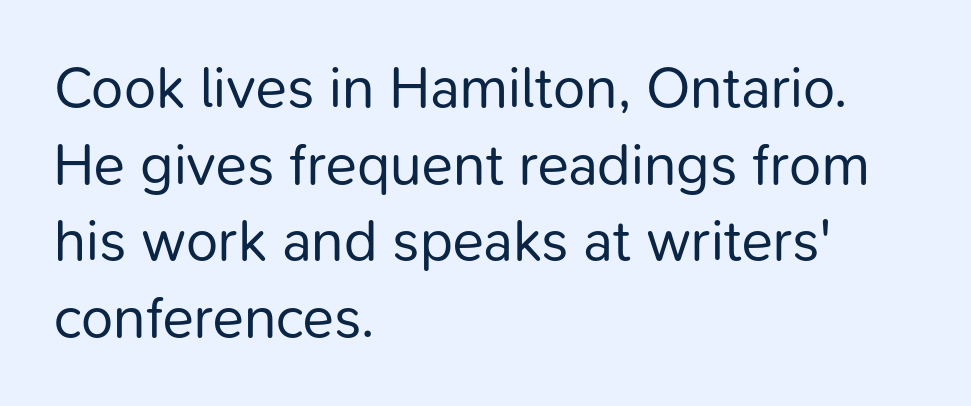
Q: Is the text bold? A: No.
Q: Is the text italic (slanted)? A: No, it is upright.
Q: Is the typeface a serif or a sans-serif typeface? A: Sans-serif.
Q: Is the text underlined? A: No.
Q: How is the paragraph aligned? A: Left-aligned.
Q: Is the spacing between letters normal or unusually wide? A: Normal.
Q: Is the spacing between lines tight, normal or loose? A: Normal.
Q: Width (condensed, normal, or wide)? A: Normal.
Q: Stroke contrast? A: Low.
Q: x-height? A: Medium.
Q: Monospaced? A: No.
